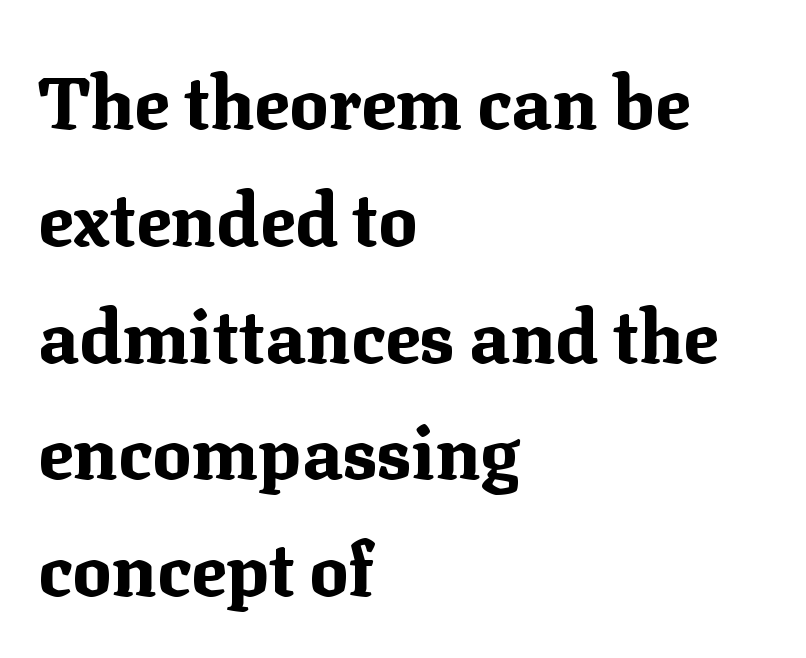
{"serif": "yes", "italic": "no", "bold": "yes", "weight": "bold", "width": "normal", "stroke_contrast": "medium", "x_height": "medium", "monospaced": "no", "underline": "no", "align": "left", "line_spacing": "normal", "line_spacing_ratio": 1.6, "letter_spacing": "normal", "letter_spacing_em": 0.0, "glyph_px": 73}
